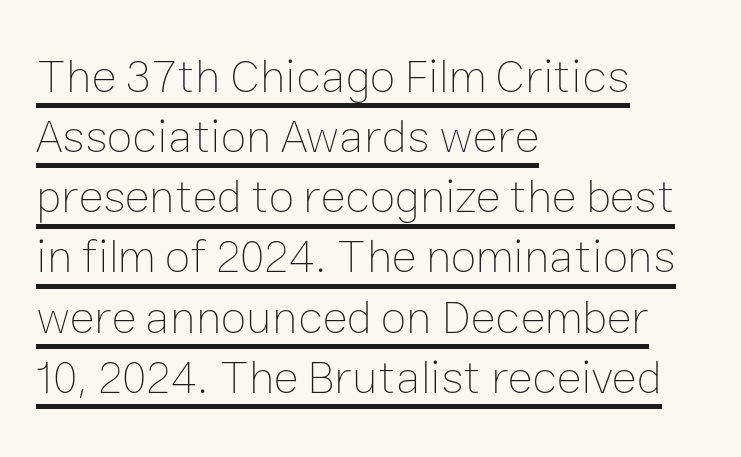
{"italic": "no", "bold": "no", "weight": "thin", "width": "normal", "stroke_contrast": "low", "x_height": "medium", "monospaced": "no", "underline": "yes", "align": "left", "line_spacing": "normal", "line_spacing_ratio": 1.28, "letter_spacing": "normal", "letter_spacing_em": 0.0, "glyph_px": 47}
